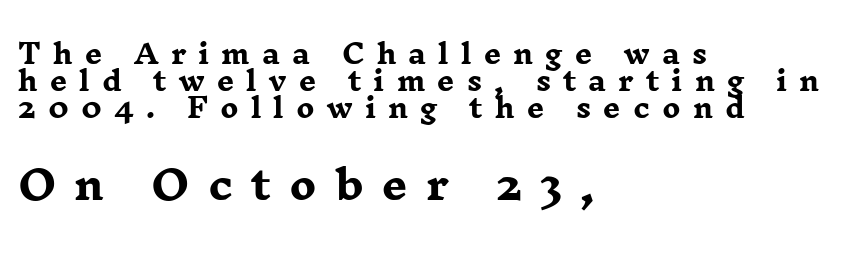
The image shows 40 px heavy, wide serif type, upright; set left-aligned, tight line spacing (1.0x), unusually wide letter spacing (+0.45 em), not underlined; the second (bottom) block is 1.48x larger; low stroke contrast and a medium x-height.
